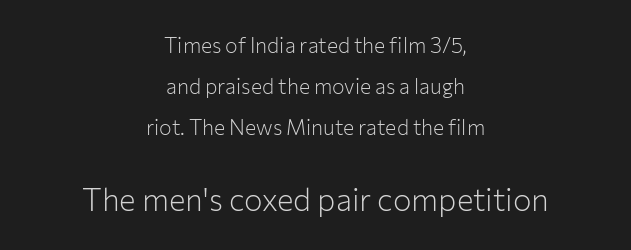
{"serif": "no", "italic": "no", "bold": "no", "weight": "light", "width": "normal", "stroke_contrast": "low", "x_height": "medium", "monospaced": "no", "underline": "no", "align": "center", "line_spacing": "loose", "line_spacing_ratio": 1.96, "letter_spacing": "normal", "letter_spacing_em": 0.0, "larger_block": "second", "size_ratio": 1.48, "glyph_px": 31}
